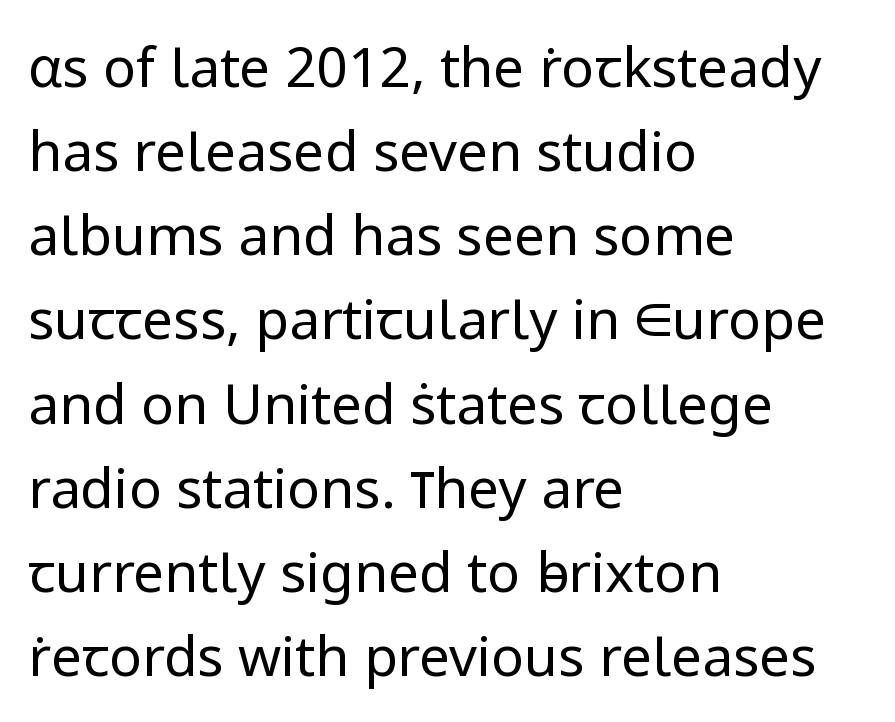
Q: Is the text bold? A: No.
Q: Is the text italic (slanted)? A: No, it is upright.
Q: Is the typeface a serif or a sans-serif typeface? A: Sans-serif.
Q: Is the text underlined? A: No.
Q: How is the paragraph aligned? A: Left-aligned.
Q: Is the spacing between letters normal or unusually wide? A: Normal.
Q: Is the spacing between lines tight, normal or loose? A: Normal.
Q: Width (condensed, normal, or wide)? A: Normal.
Q: Stroke contrast? A: Low.
Q: x-height? A: Medium.
Q: Monospaced? A: No.
